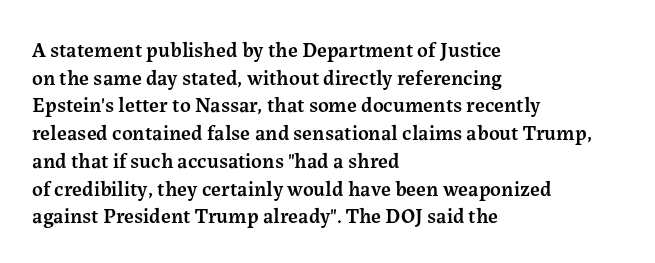
The image shows 21 px text type, upright; set left-aligned, normal line spacing (1.32x), normal letter spacing, not underlined.
